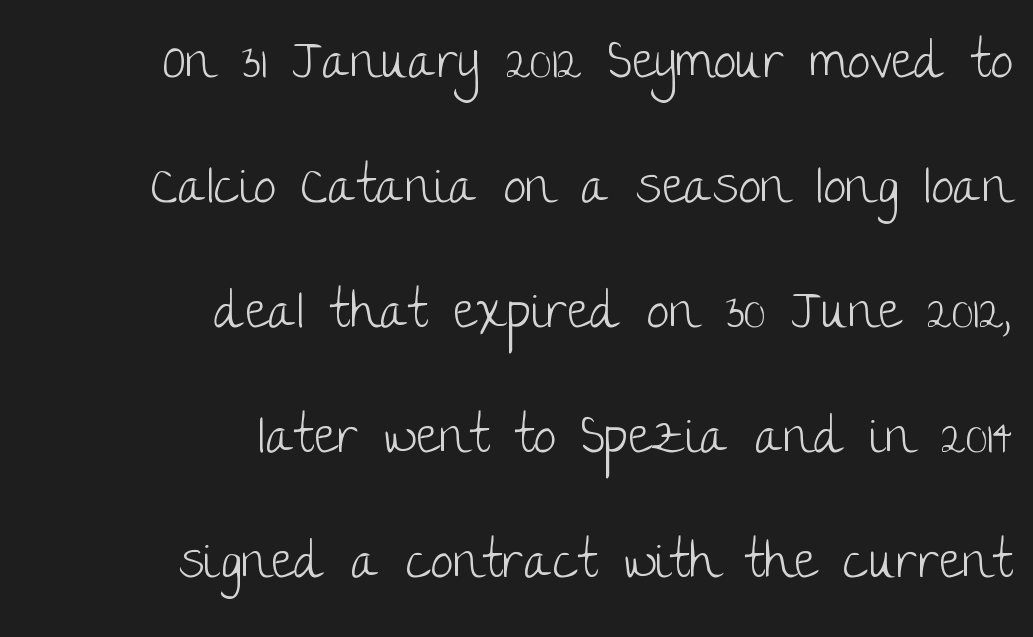
Is this a fixed-width face? No — the glyphs have proportional, varying widths. These lines keep a tight, regular rhythm from letter to letter. Nothing sits at the stroke ends, so this counts as sans-serif. This is roman type, the default non-slanted kind. Bold? No — there's no thickening of the strokes.
